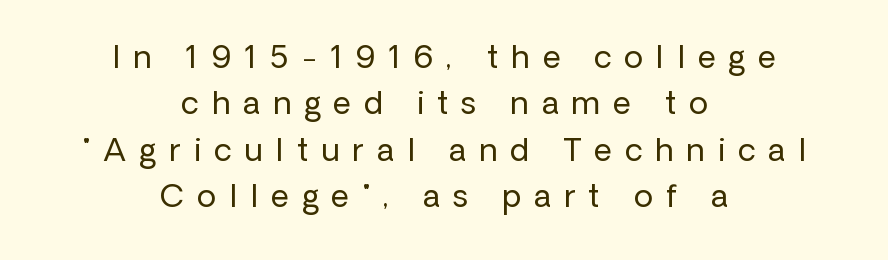
{"serif": "no", "italic": "no", "bold": "no", "weight": "regular", "width": "normal", "stroke_contrast": "low", "x_height": "medium", "monospaced": "no", "underline": "no", "align": "center", "line_spacing": "normal", "line_spacing_ratio": 1.5, "letter_spacing": "wide", "letter_spacing_em": 0.42, "glyph_px": 31}
